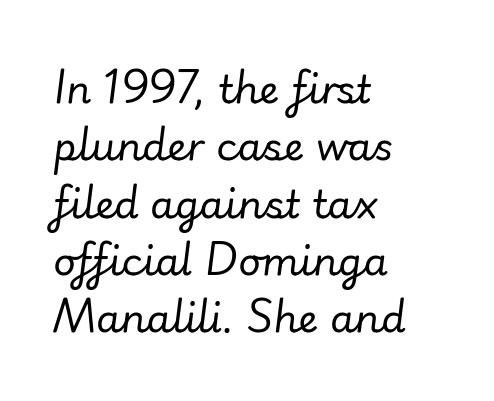
{"italic": "yes", "lean": "right", "slant_degrees": 7, "bold": "no", "weight": "regular", "width": "normal", "stroke_contrast": "low", "x_height": "small", "monospaced": "no", "underline": "no", "align": "left", "line_spacing": "normal", "line_spacing_ratio": 1.47, "letter_spacing": "normal", "letter_spacing_em": 0.0, "glyph_px": 39}
